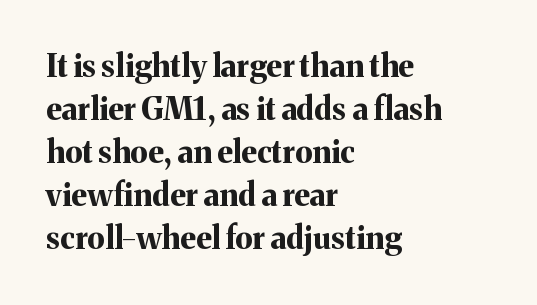
These lines carry a lot of weight — the face is fully bold. Nobody drew a line under any word here. This sample has the flowing, uneven cadence of proportional lettering. This block has exactly the height ordinary leading produces. Standard letterfit; no display-style spreading of the glyphs. Left-aligned paragraph, ragged on the right.
